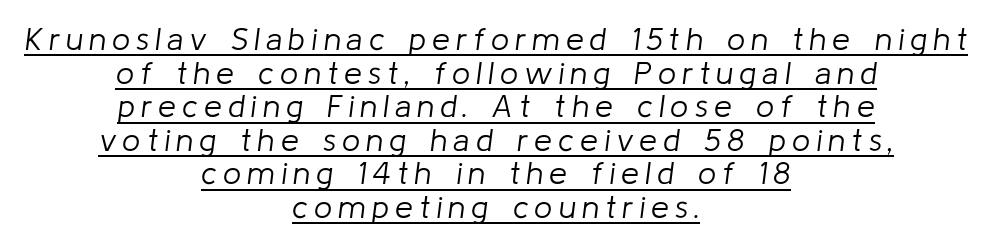
Q: Is the text bold? A: No.
Q: Is the text italic (slanted)? A: Yes, it leans right by about 8 degrees.
Q: Is the text underlined? A: Yes.
Q: How is the paragraph aligned? A: Centered.
Q: Is the spacing between lines tight, normal or loose? A: Tight.
Q: Width (condensed, normal, or wide)? A: Normal.
Q: Stroke contrast? A: Low.
Q: x-height? A: Medium.
Q: Monospaced? A: No.
